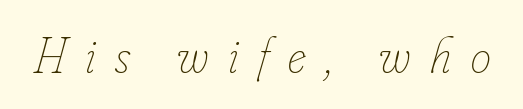
Q: Is the text bold? A: No.
Q: Is the text italic (slanted)? A: Yes, it leans right by about 16 degrees.
Q: Is the text underlined? A: No.
Q: Is the spacing between letters normal or unusually wide? A: Unusually wide.
Q: Width (condensed, normal, or wide)? A: Condensed.
Q: Stroke contrast? A: Low.
Q: x-height? A: Small.
Q: Monospaced? A: No.
